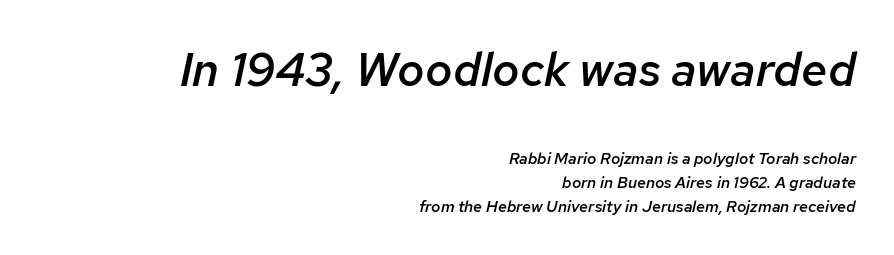
Q: Is the text bold? A: Semi-bold.
Q: Is the text italic (slanted)? A: Yes, it leans right by about 12 degrees.
Q: Is the text underlined? A: No.
Q: How is the paragraph aligned? A: Right-aligned.
Q: Is the spacing between letters normal or unusually wide? A: Normal.
Q: Is the spacing between lines tight, normal or loose? A: Normal.
Q: Which block of text is set in a larger size, the first (top) or the second (bottom)? A: The first (top) one.
Q: Width (condensed, normal, or wide)? A: Normal.
Q: Stroke contrast? A: Low.
Q: x-height? A: Medium.
Q: Monospaced? A: No.
